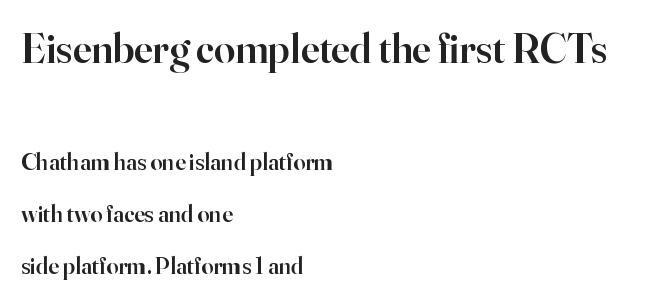
You could fit nearly another row in the gap between these rows. Size hierarchy here favors the leading block over the trailing one. Font category for this specimen: serif. The passage shown is typed in a proportional face where columns would drift. Horizontal alignment here is leftward, the default for most running prose. The glyphs have the mass of a demibold cut, below bold.
